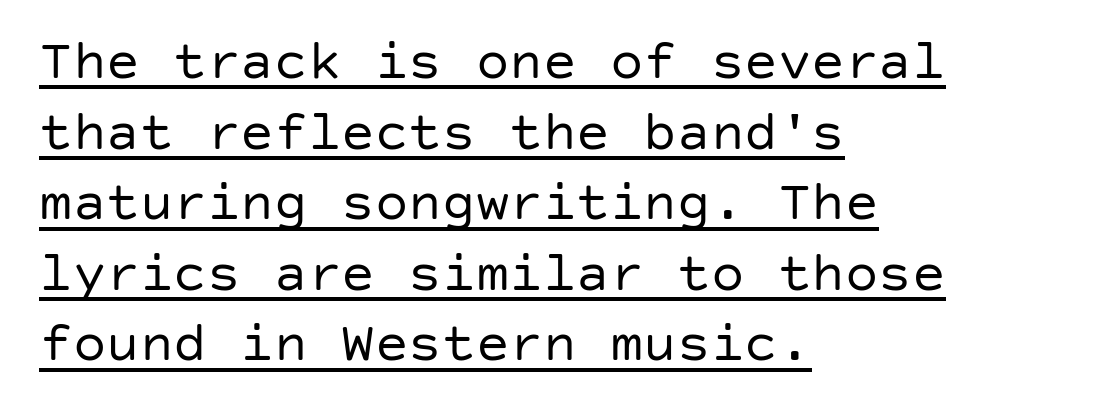
Q: Is the text bold? A: No.
Q: Is the text italic (slanted)? A: No, it is upright.
Q: Is the typeface a serif or a sans-serif typeface? A: Sans-serif.
Q: Is the text underlined? A: Yes.
Q: How is the paragraph aligned? A: Left-aligned.
Q: Is the spacing between letters normal or unusually wide? A: Normal.
Q: Is the spacing between lines tight, normal or loose? A: Normal.
Q: Width (condensed, normal, or wide)? A: Normal.
Q: Stroke contrast? A: Low.
Q: x-height? A: Large.
